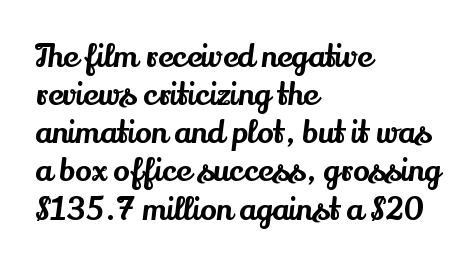
Q: Is the text italic (slanted)? A: Yes.
Q: Is the typeface a serif or a sans-serif typeface? A: Serif.
Q: Is the text underlined? A: No.
Q: How is the paragraph aligned? A: Left-aligned.
Q: Is the spacing between letters normal or unusually wide? A: Normal.
Q: Width (condensed, normal, or wide)? A: Normal.
Q: Stroke contrast? A: Medium.
Q: x-height? A: Small.
Q: Monospaced? A: No.
